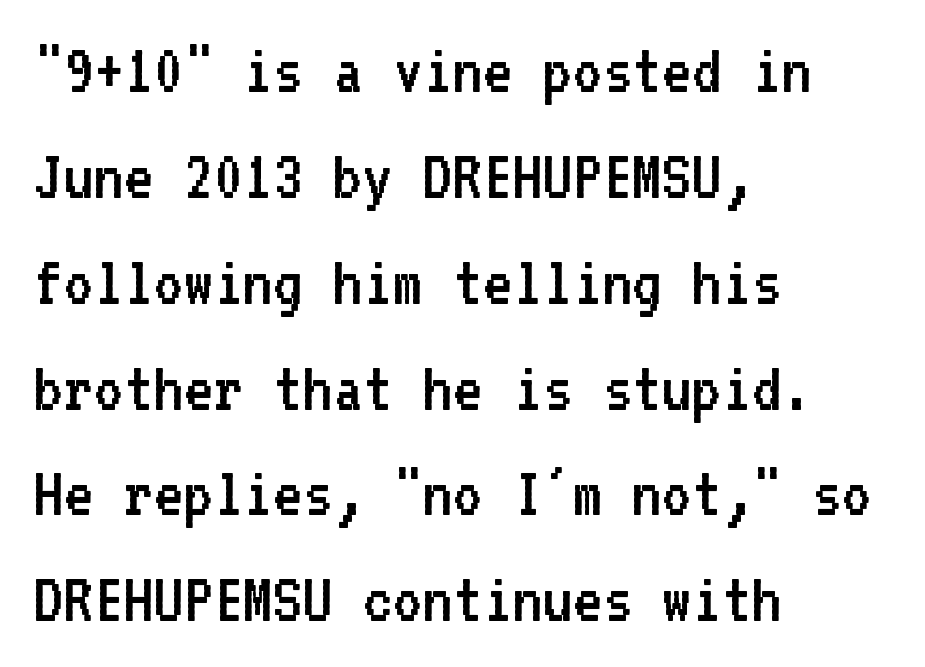
The image shows 72 px regular-weight sans-serif type, upright, monospaced; set left-aligned, normal line spacing (1.47x), normal letter spacing, not underlined; low stroke contrast and a medium x-height.
